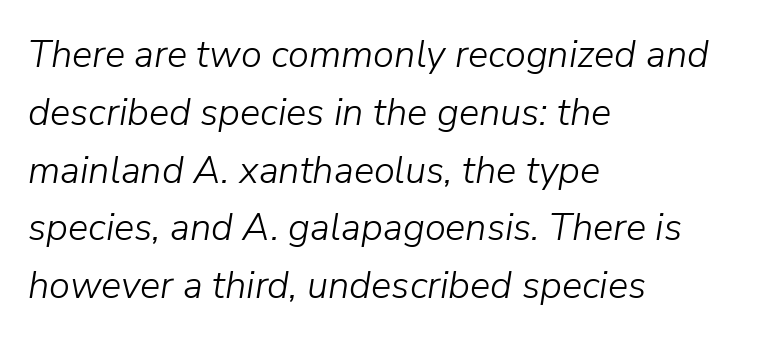
The image shows 38 px light type, italic (leaning right); set left-aligned, normal line spacing (1.52x), normal letter spacing, not underlined; low stroke contrast and a medium x-height.
